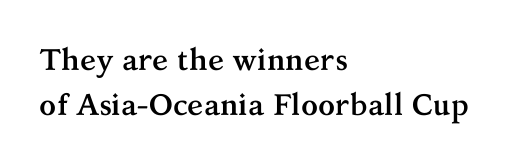
{"serif": "yes", "italic": "no", "bold": "yes", "weight": "semibold", "width": "normal", "stroke_contrast": "medium", "x_height": "medium", "monospaced": "no", "underline": "no", "align": "left", "line_spacing": "normal", "line_spacing_ratio": 1.49, "letter_spacing": "normal", "letter_spacing_em": 0.0, "glyph_px": 30}
